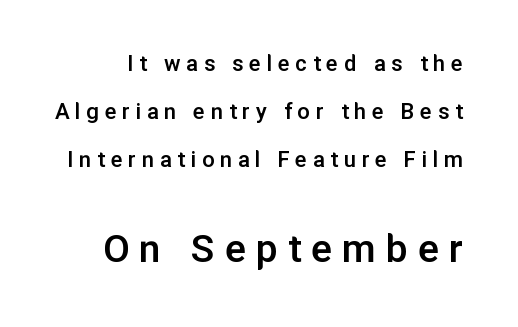
The image shows 44 px semibold sans-serif type, upright; set loose line spacing (1.92x), unusually wide letter spacing (+0.22 em), not underlined; the second (bottom) block is 1.76x larger; low stroke contrast and a medium x-height.
